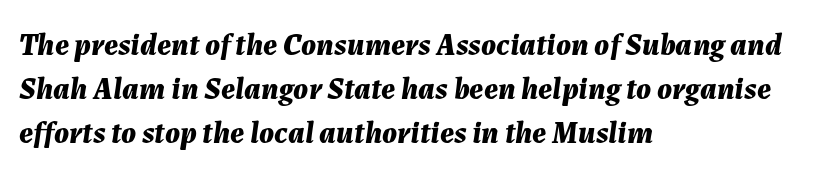
{"italic": "yes", "lean": "right", "slant_degrees": 7, "bold": "yes", "weight": "bold", "width": "normal", "stroke_contrast": "medium", "x_height": "medium", "monospaced": "no", "underline": "no", "align": "left", "line_spacing": "normal", "line_spacing_ratio": 1.42, "letter_spacing": "normal", "letter_spacing_em": 0.0, "glyph_px": 31}
